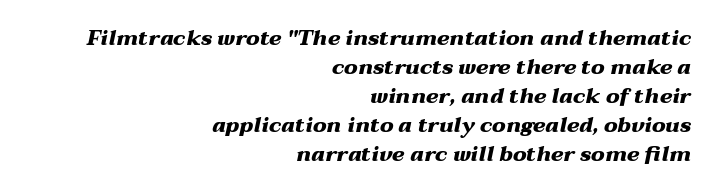
Q: Is the text bold? A: Yes.
Q: Is the text italic (slanted)? A: Yes, it leans right by about 12 degrees.
Q: Is the text underlined? A: No.
Q: How is the paragraph aligned? A: Right-aligned.
Q: Is the spacing between letters normal or unusually wide? A: Normal.
Q: Is the spacing between lines tight, normal or loose? A: Normal.
